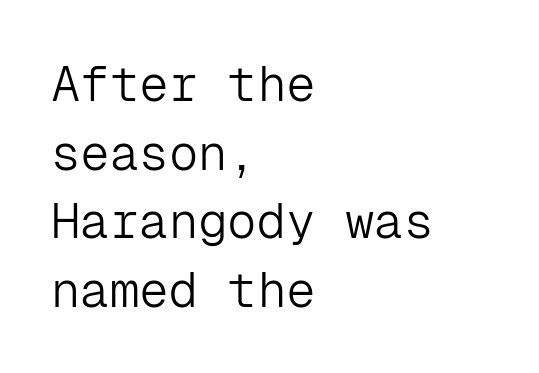
Q: Is the text bold? A: No.
Q: Is the text italic (slanted)? A: No, it is upright.
Q: Is the typeface a serif or a sans-serif typeface? A: Sans-serif.
Q: Is the text underlined? A: No.
Q: How is the paragraph aligned? A: Left-aligned.
Q: Is the spacing between letters normal or unusually wide? A: Normal.
Q: Is the spacing between lines tight, normal or loose? A: Normal.
Q: Width (condensed, normal, or wide)? A: Normal.
Q: Stroke contrast? A: Low.
Q: x-height? A: Medium.
Q: Monospaced? A: Yes.
